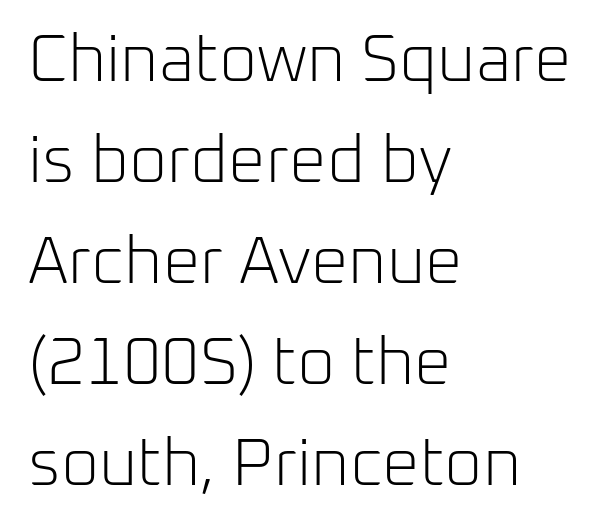
Each new line begins a customary step beneath the previous one. Type without underlining. Think of a printed novel: that variable character pitch is what you see here. Serif or sans? Sans — the stroke terminals are bare. The rendering keeps characters at their native spacing. Typeset ragged right — the left edge is the straight one.
